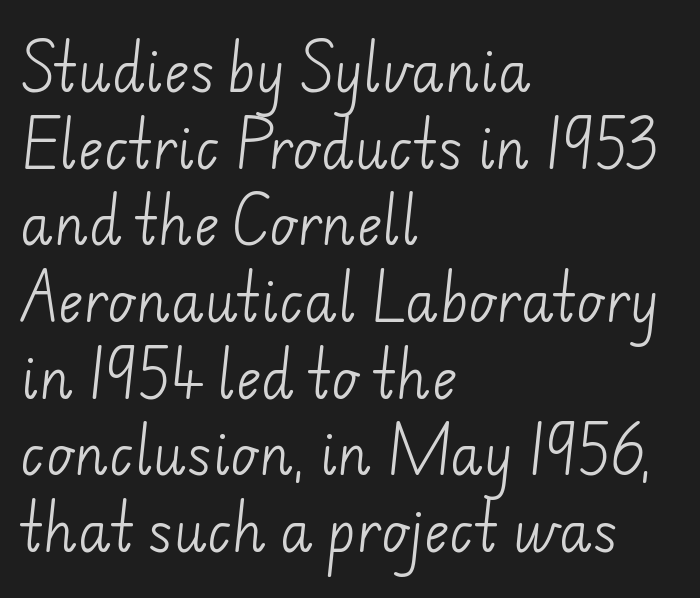
The image shows 54 px light sans-serif type; set left-aligned, normal line spacing (1.42x), normal letter spacing, not underlined; low stroke contrast and a small x-height.
